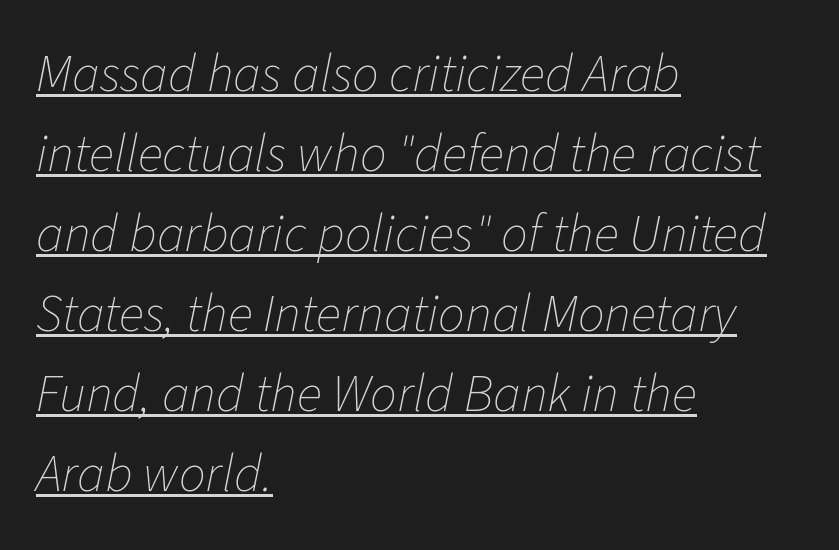
The image shows 53 px thin type, italic (leaning right); set left-aligned, normal line spacing (1.51x), normal letter spacing, underlined; low stroke contrast and a medium x-height.
